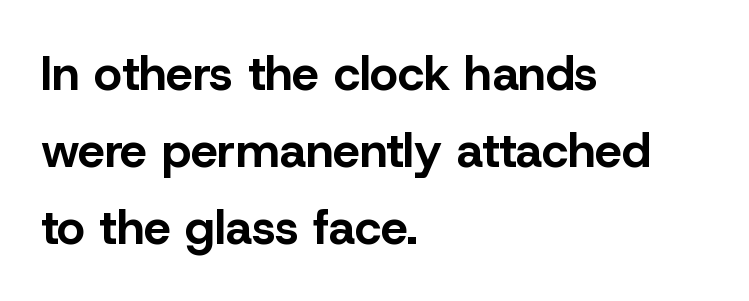
The image shows 48 px bold sans-serif type, upright; set left-aligned, normal line spacing (1.6x), normal letter spacing, not underlined; low stroke contrast and a medium x-height.
